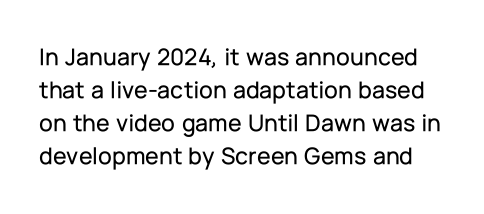
{"italic": "no", "underline": "no", "line_spacing": "normal", "line_spacing_ratio": 1.32, "letter_spacing": "normal", "letter_spacing_em": 0.0, "glyph_px": 25}
